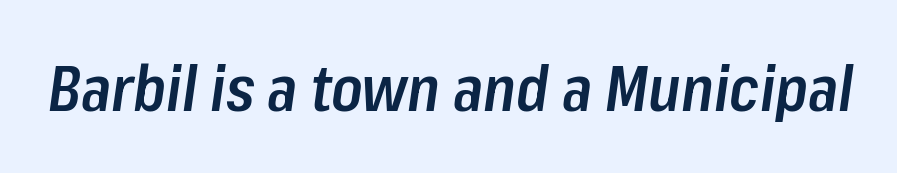
Slightly chunky letters — semibold, I'd say, not full bold. Letter spacing: default. The passage shown is typed in a proportional face where columns would drift. Clear beneath every line of the passage.
